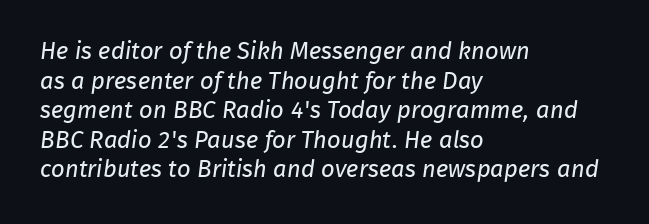
The strokes carry an ordinary text weight at most. Letter spacing: default. All the whitespace from short lines collects on the right. Anything drawn beneath the words? Only blank space.
